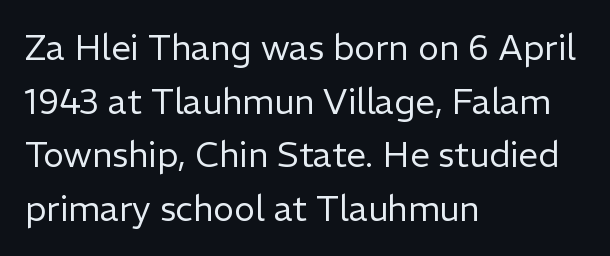
No chunkiness to these letters — they're not bold. The space beneath each line is pristine and unruled. Horizontally, the lines are justified to the leading edge only. The letters sit at their default tracking, neither squeezed nor spread.
